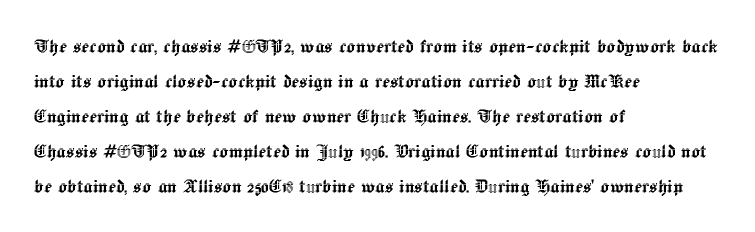
The image shows 23 px text type, upright; set left-aligned, normal line spacing (1.52x), normal letter spacing, not underlined.
